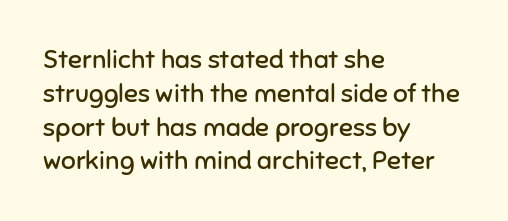
Descenders are the only things crossing below the line. Vertical strokes here are truly vertical. Compared with typical paragraphs, the rows here are spaced about the same. The setting favours the left margin, as ordinary paragraphs usually do.
